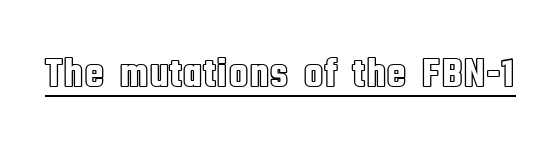
Q: Is the text italic (slanted)? A: No, it is upright.
Q: Is the text underlined? A: Yes.
Q: Is the spacing between letters normal or unusually wide? A: Normal.
Q: Width (condensed, normal, or wide)? A: Condensed.
Q: x-height? A: Large.
Q: Monospaced? A: No.
